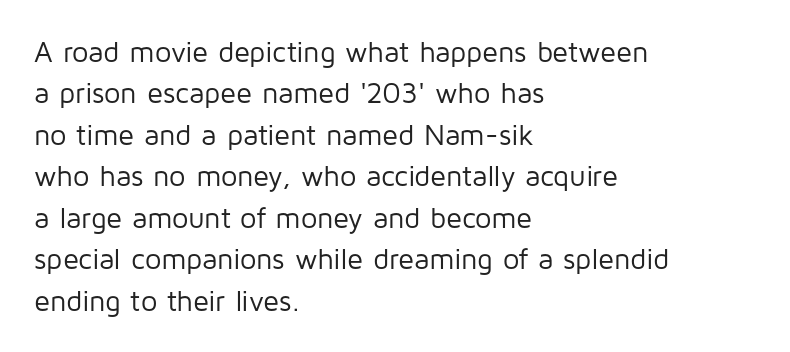
{"serif": "no", "italic": "no", "bold": "no", "weight": "regular", "width": "normal", "stroke_contrast": "low", "x_height": "medium", "monospaced": "no", "underline": "no", "align": "left", "line_spacing": "normal", "line_spacing_ratio": 1.43, "letter_spacing": "normal", "letter_spacing_em": 0.0, "glyph_px": 29}
